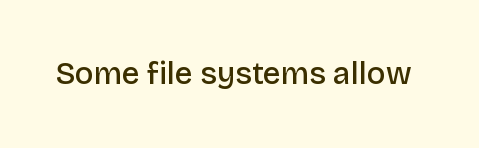
This rendering employs a face without finishing strokes, i.e., a sans-serif. Every character sits straight up, as roman type does. The tracking reads as untouched default to a designer's eye. The foot of each line stays bare and open. A bit beefed up — I'd call it semibold rather than bold. Varying glyph widths throughout — classic text-font behaviour.
